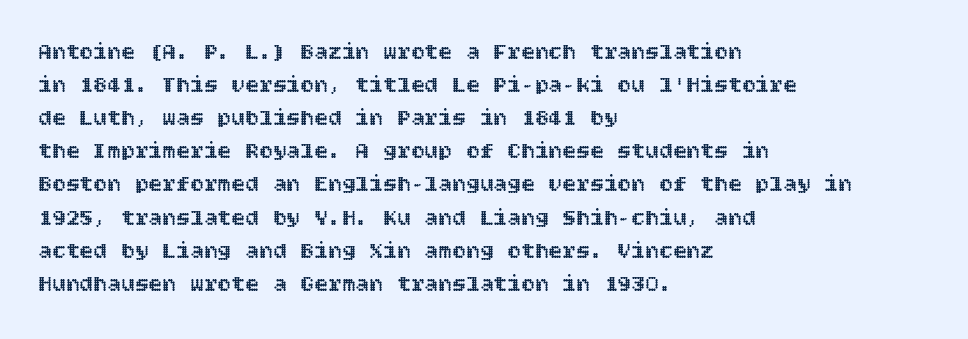
{"italic": "no", "underline": "no", "align": "left", "line_spacing": "normal", "line_spacing_ratio": 1.44, "letter_spacing": "normal", "letter_spacing_em": 0.0, "glyph_px": 23}
